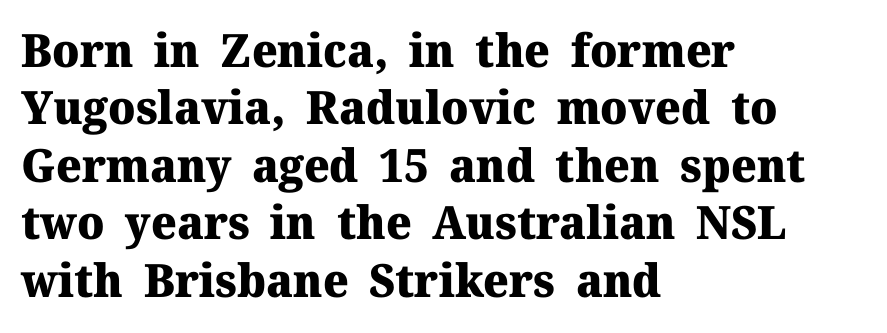
Q: Is the text bold? A: Yes.
Q: Is the text italic (slanted)? A: No, it is upright.
Q: Is the typeface a serif or a sans-serif typeface? A: Serif.
Q: Is the text underlined? A: No.
Q: How is the paragraph aligned? A: Left-aligned.
Q: Is the spacing between letters normal or unusually wide? A: Normal.
Q: Is the spacing between lines tight, normal or loose? A: Normal.
Q: Width (condensed, normal, or wide)? A: Normal.
Q: Stroke contrast? A: Medium.
Q: x-height? A: Medium.
Q: Monospaced? A: No.
